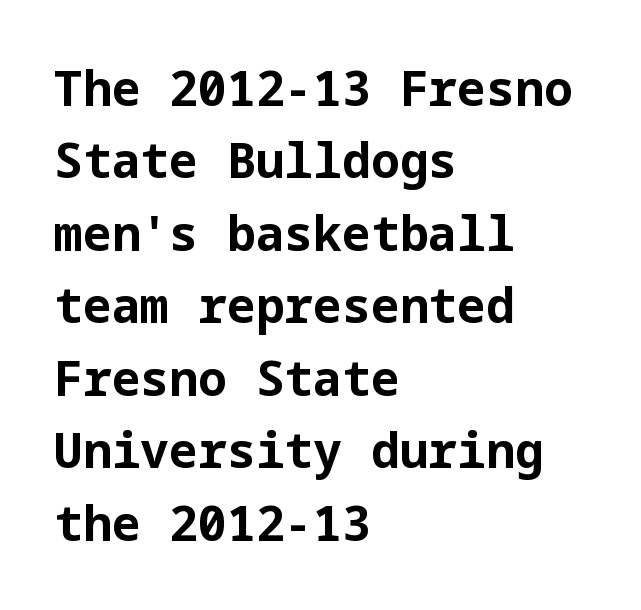
The image shows 48 px bold sans-serif type, upright; set left-aligned, normal line spacing (1.51x), normal letter spacing, not underlined; low stroke contrast and a medium x-height.
